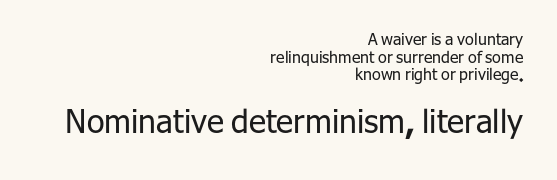
These lines are rendered in a variable-pitch font. The lower block of text is set noticeably larger than the block above it. Grotesque or geometric, the face here clearly has no serifs. Honestly, the rows look squashed on top of each other. Every stem runs plumb, perpendicular to the baseline. Visually the block forms a straight wall on the right and a jagged coastline on the left.
